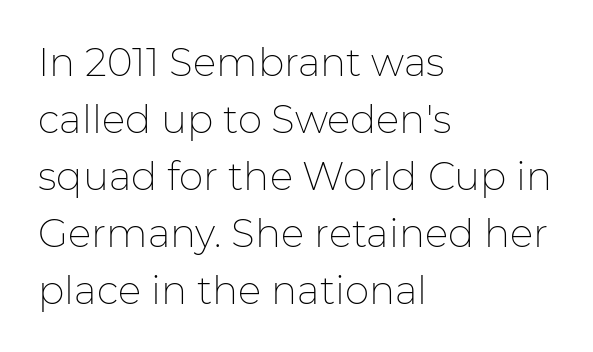
{"serif": "no", "italic": "no", "bold": "no", "weight": "thin", "width": "normal", "stroke_contrast": "low", "x_height": "medium", "monospaced": "no", "underline": "no", "align": "left", "line_spacing": "normal", "line_spacing_ratio": 1.46, "letter_spacing": "normal", "letter_spacing_em": 0.0, "glyph_px": 39}
